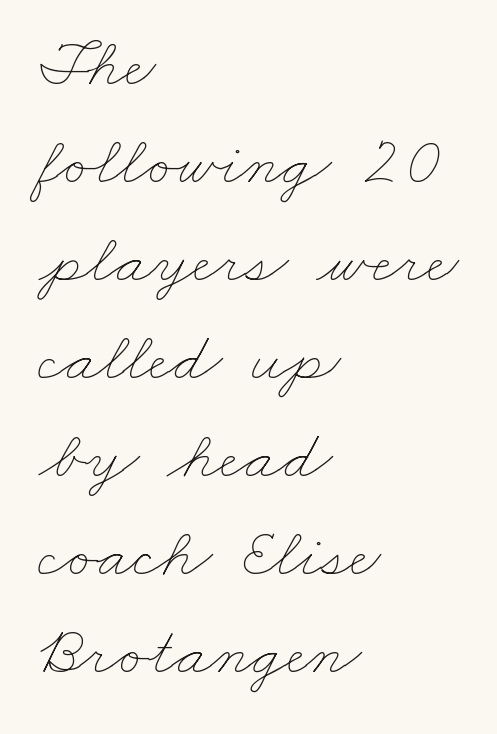
Q: Is the text bold? A: No.
Q: Is the text underlined? A: No.
Q: How is the paragraph aligned? A: Left-aligned.
Q: Is the spacing between letters normal or unusually wide? A: Normal.
Q: Is the spacing between lines tight, normal or loose? A: Normal.
Q: Width (condensed, normal, or wide)? A: Wide.
Q: Stroke contrast? A: Low.
Q: x-height? A: Small.
Q: Monospaced? A: No.
